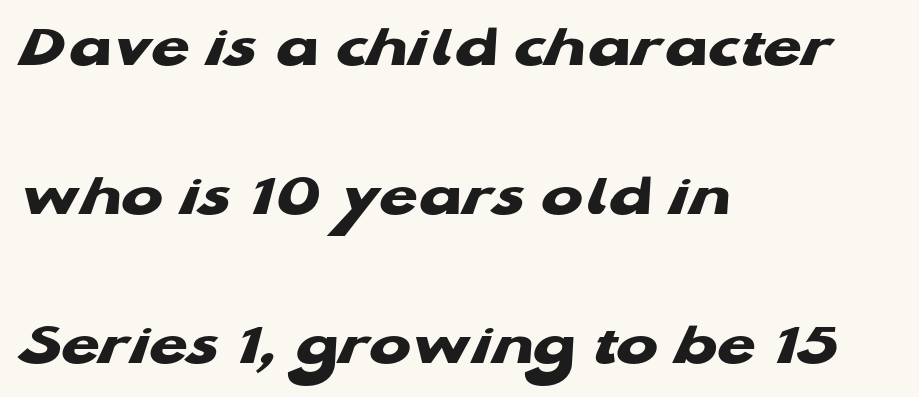
One glance says open: line gaps are wider than usual. Regarding serifs, this sample does without them. These lines are rendered in a variable-pitch font. No extra tracking has been applied to these lines. The compositor pushed each line to the left boundary. The space directly below the letters is spotless.
